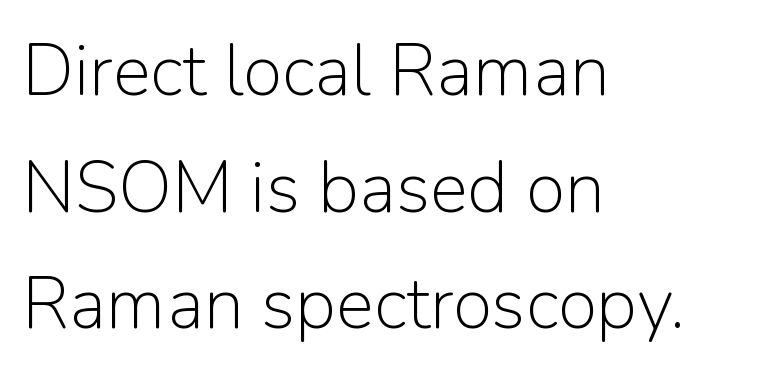
Q: Is the text bold? A: No.
Q: Is the text italic (slanted)? A: No, it is upright.
Q: Is the typeface a serif or a sans-serif typeface? A: Sans-serif.
Q: Is the text underlined? A: No.
Q: How is the paragraph aligned? A: Left-aligned.
Q: Is the spacing between letters normal or unusually wide? A: Normal.
Q: Is the spacing between lines tight, normal or loose? A: Normal.
Q: Width (condensed, normal, or wide)? A: Normal.
Q: Stroke contrast? A: Low.
Q: x-height? A: Medium.
Q: Monospaced? A: No.
